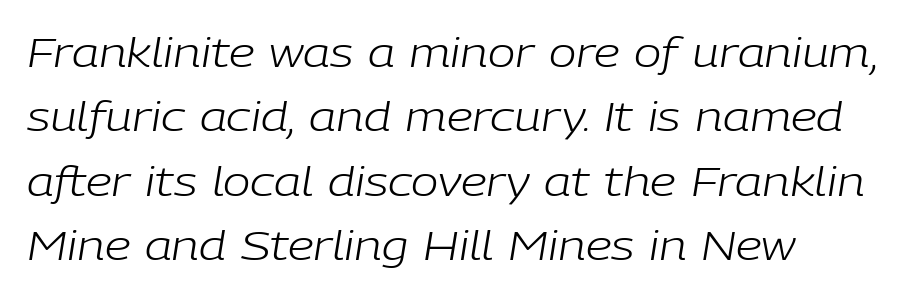
Q: Is the text bold? A: No.
Q: Is the text italic (slanted)? A: Yes, it leans right by about 9 degrees.
Q: Is the text underlined? A: No.
Q: How is the paragraph aligned? A: Left-aligned.
Q: Is the spacing between letters normal or unusually wide? A: Normal.
Q: Is the spacing between lines tight, normal or loose? A: Normal.
Q: Width (condensed, normal, or wide)? A: Normal.
Q: Stroke contrast? A: Low.
Q: x-height? A: Medium.
Q: Monospaced? A: No.
